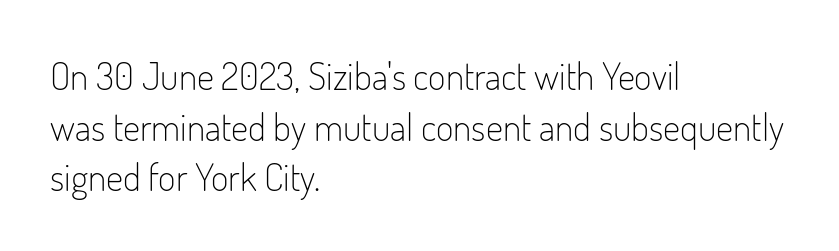
The image shows 38 px light, condensed sans-serif type, upright; set left-aligned, normal line spacing (1.33x), normal letter spacing, not underlined; low stroke contrast and a small x-height.
